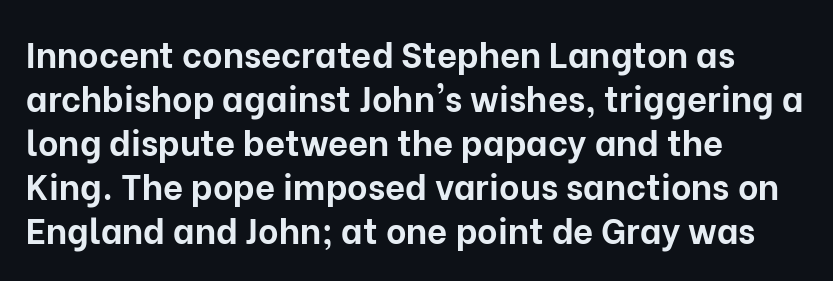
The image shows 35 px bold sans-serif type, upright; set left-aligned, normal line spacing (1.26x), normal letter spacing, not underlined; low stroke contrast and a medium x-height.
